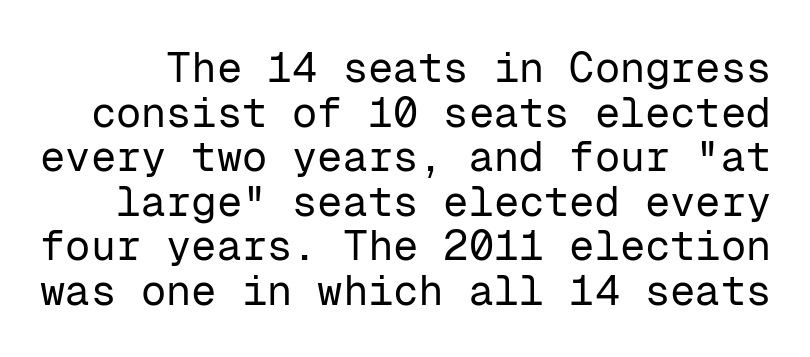
{"serif": "no", "italic": "no", "bold": "no", "weight": "regular", "width": "normal", "stroke_contrast": "low", "x_height": "medium", "monospaced": "yes", "underline": "no", "line_spacing": "tight", "line_spacing_ratio": 1.06, "letter_spacing": "normal", "letter_spacing_em": 0.0, "glyph_px": 42}
